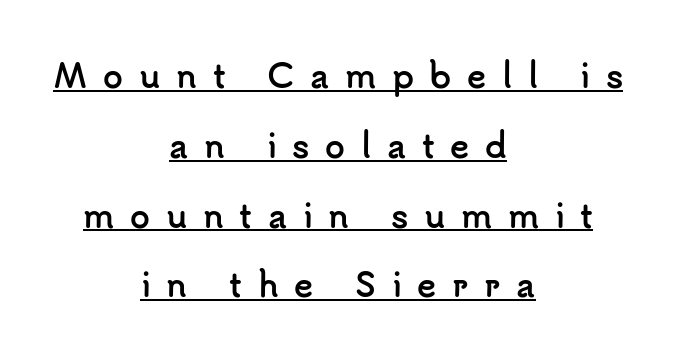
Emphasis is given by a line drawn under the lettering. Look at the tracking — it's clearly loosened, letters drifting apart. Each line is balanced around a shared central axis. Note: no serifs on the glyphs.
